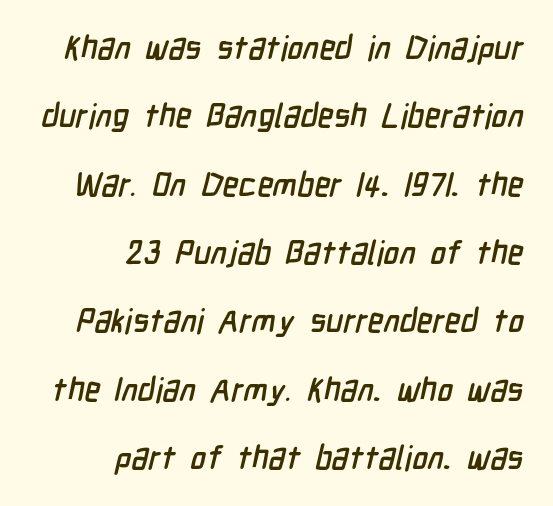
Q: Is the typeface a serif or a sans-serif typeface? A: Sans-serif.
Q: Is the text underlined? A: No.
Q: How is the paragraph aligned? A: Right-aligned.
Q: Is the spacing between letters normal or unusually wide? A: Normal.
Q: Is the spacing between lines tight, normal or loose? A: Loose.
Q: Width (condensed, normal, or wide)? A: Condensed.
Q: Stroke contrast? A: Low.
Q: x-height? A: Medium.
Q: Monospaced? A: No.
